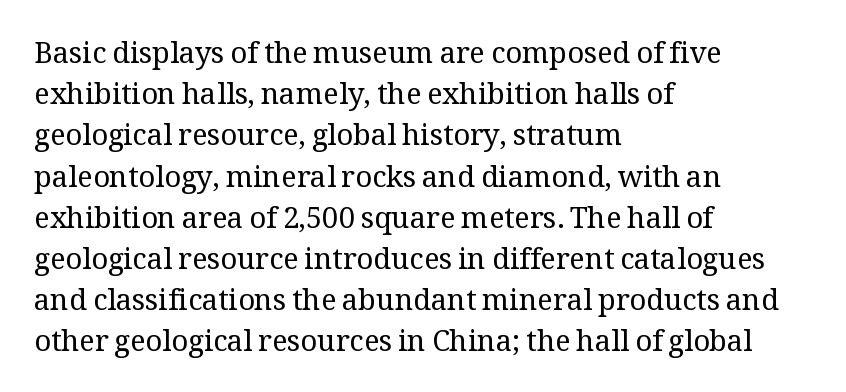
The image shows 29 px regular-weight serif type, upright; set left-aligned, normal line spacing (1.42x), normal letter spacing, not underlined; medium stroke contrast and a medium x-height.
